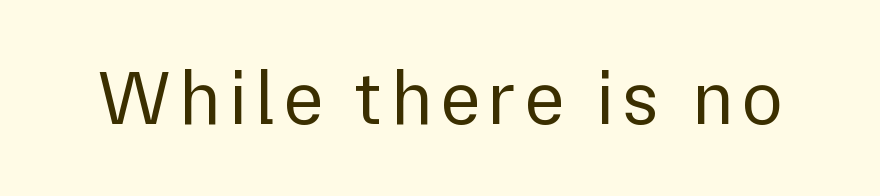
Heaviness? Minimal to ordinary, like unemphasized prose. A typesetter would call this proportional, since set widths differ per character. Has an underline been added? It has not. You can tell from the bare stems that sans-serif type was used. The font's upright variant was chosen for this text.
